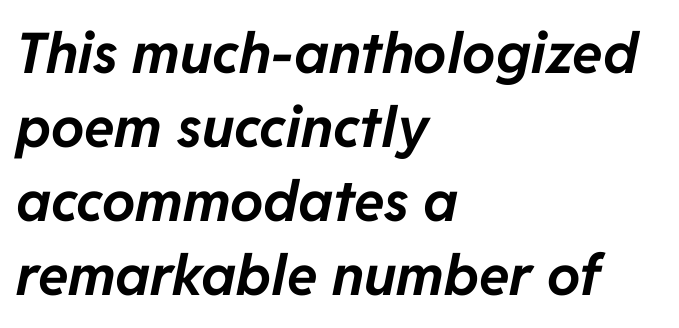
Q: Is the text bold? A: Yes.
Q: Is the text italic (slanted)? A: Yes, it leans right by about 11 degrees.
Q: Is the text underlined? A: No.
Q: How is the paragraph aligned? A: Left-aligned.
Q: Is the spacing between letters normal or unusually wide? A: Normal.
Q: Is the spacing between lines tight, normal or loose? A: Normal.
Q: Width (condensed, normal, or wide)? A: Normal.
Q: Stroke contrast? A: Low.
Q: x-height? A: Medium.
Q: Monospaced? A: No.
